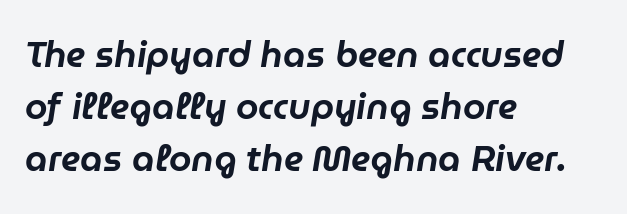
Q: Is the text italic (slanted)? A: Yes, it leans right by about 9 degrees.
Q: Is the text underlined? A: No.
Q: How is the paragraph aligned? A: Left-aligned.
Q: Is the spacing between letters normal or unusually wide? A: Normal.
Q: Is the spacing between lines tight, normal or loose? A: Normal.
Q: Width (condensed, normal, or wide)? A: Normal.
Q: Stroke contrast? A: Low.
Q: x-height? A: Medium.
Q: Monospaced? A: No.
